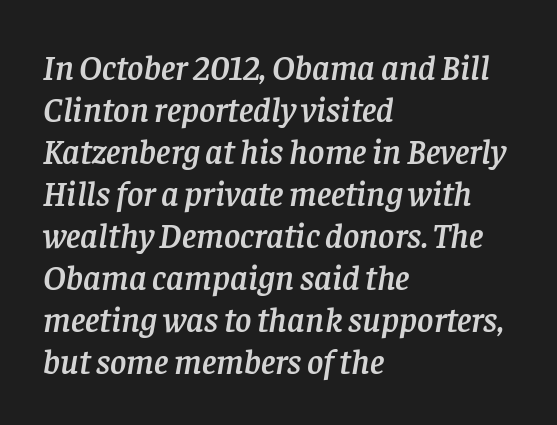
Q: Is the text italic (slanted)? A: Yes, it leans right by about 8 degrees.
Q: Is the typeface a serif or a sans-serif typeface? A: Serif.
Q: Is the text underlined? A: No.
Q: How is the paragraph aligned? A: Left-aligned.
Q: Is the spacing between letters normal or unusually wide? A: Normal.
Q: Width (condensed, normal, or wide)? A: Normal.
Q: Stroke contrast? A: Low.
Q: x-height? A: Large.
Q: Monospaced? A: No.
